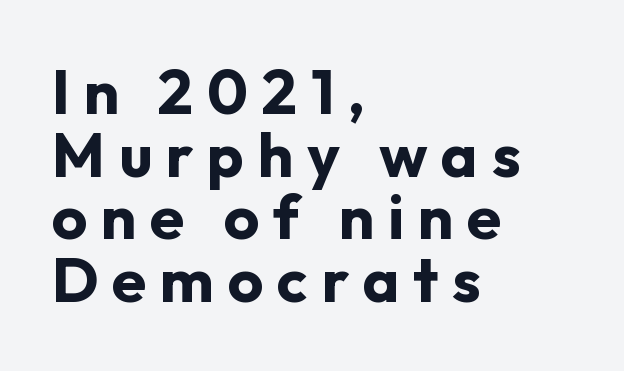
The image shows 62 px bold sans-serif type, upright; set left-aligned, tight line spacing (1.01x), unusually wide letter spacing (+0.22 em), not underlined; low stroke contrast and a medium x-height.
